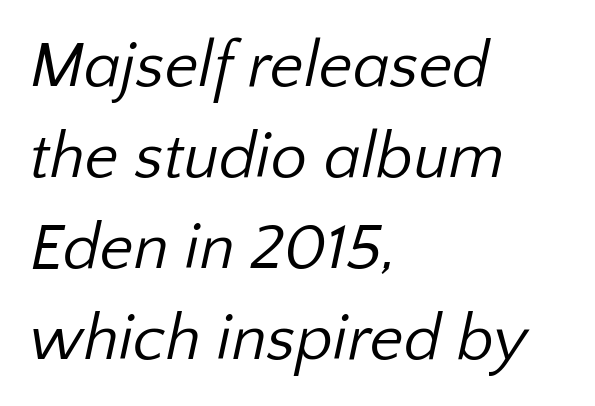
The image shows 65 px regular-weight sans-serif type; set left-aligned, normal line spacing (1.4x), normal letter spacing, not underlined; low stroke contrast and a medium x-height.
